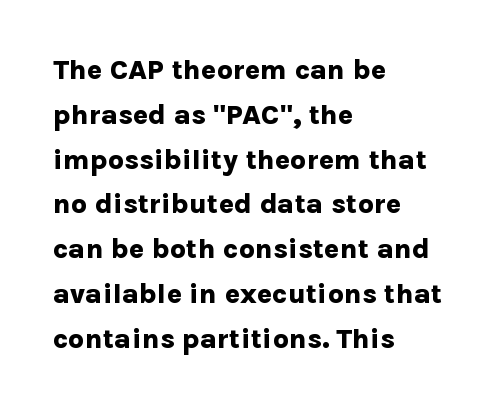
Rule under the text: the space is simply empty. Spacing verdict: proportional, widths tailored to each character. Posture: upright roman. Students, note that the glyphs here touch the page at normal intervals. Notice how the passage keeps a crisp vertical edge on the left only. Observe the absence of serifs on each vertical stroke in this sample.
